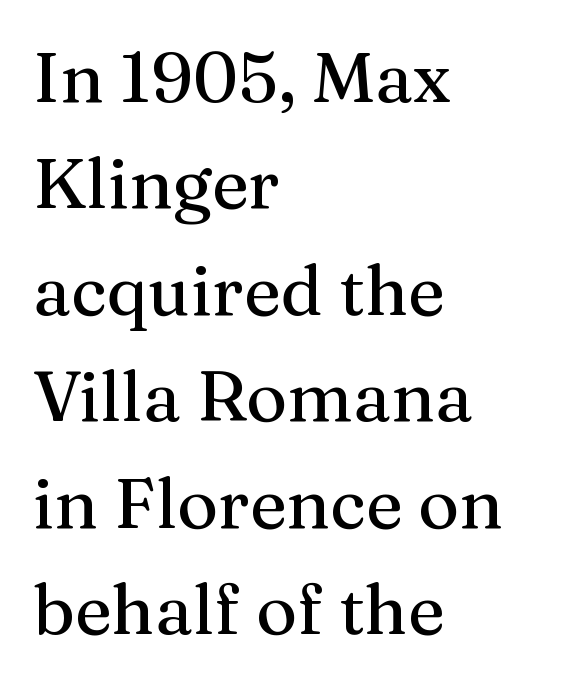
{"serif": "yes", "italic": "no", "width": "normal", "stroke_contrast": "medium", "x_height": "medium", "monospaced": "no", "underline": "no", "align": "left", "line_spacing": "normal", "line_spacing_ratio": 1.52, "letter_spacing": "normal", "letter_spacing_em": 0.0, "glyph_px": 70}
